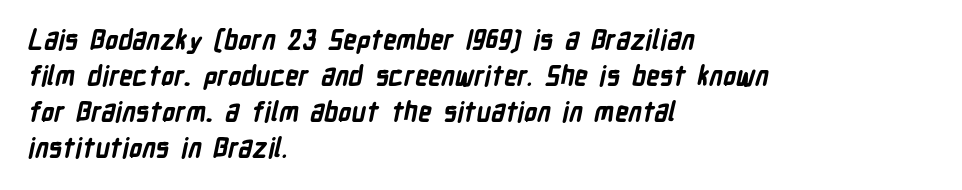
The image shows 26 px bold type; set left-aligned, normal line spacing (1.39x), normal letter spacing, not underlined.
